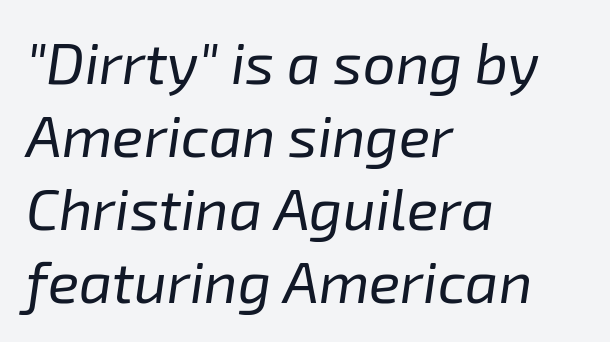
Q: Is the text bold? A: No.
Q: Is the text italic (slanted)? A: Yes, it leans right by about 8 degrees.
Q: Is the text underlined? A: No.
Q: How is the paragraph aligned? A: Left-aligned.
Q: Is the spacing between letters normal or unusually wide? A: Normal.
Q: Is the spacing between lines tight, normal or loose? A: Normal.
Q: Width (condensed, normal, or wide)? A: Normal.
Q: Stroke contrast? A: Low.
Q: x-height? A: Medium.
Q: Monospaced? A: No.
